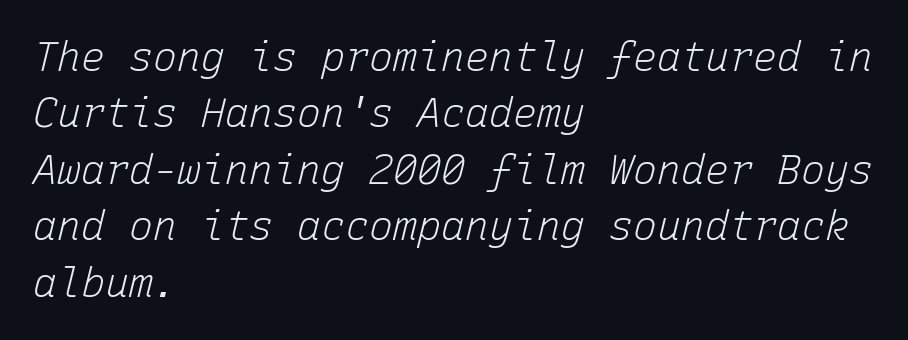
No extra ink here — the face is not bold. Here the designer chose a console-style face with uniform glyph widths. The font's italic variant was chosen for this text. A classic flush-left, rag-right setting is used for this passage. The space between consecutive lines is moderate. Check under the words: just untouched page.
